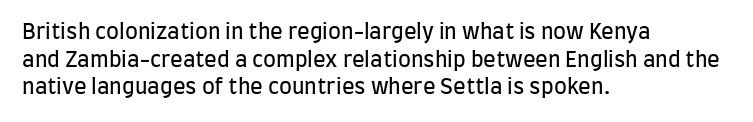
Q: Is the text bold? A: No.
Q: Is the text italic (slanted)? A: No, it is upright.
Q: Is the text underlined? A: No.
Q: How is the paragraph aligned? A: Left-aligned.
Q: Is the spacing between letters normal or unusually wide? A: Normal.
Q: Is the spacing between lines tight, normal or loose? A: Normal.
